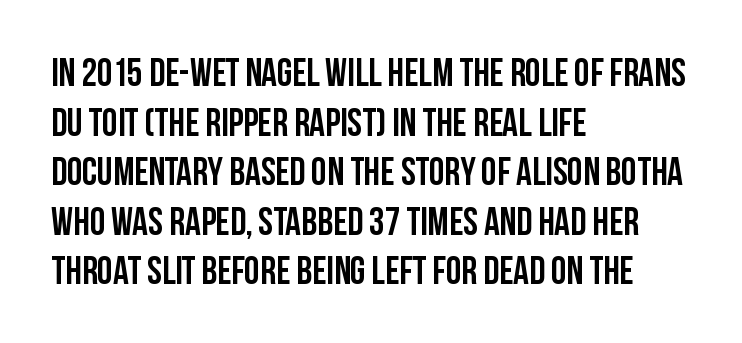
Q: Is the text bold? A: Yes.
Q: Is the text italic (slanted)? A: No, it is upright.
Q: Is the typeface a serif or a sans-serif typeface? A: Sans-serif.
Q: Is the text underlined? A: No.
Q: How is the paragraph aligned? A: Left-aligned.
Q: Is the spacing between letters normal or unusually wide? A: Normal.
Q: Is the spacing between lines tight, normal or loose? A: Normal.
Q: Width (condensed, normal, or wide)? A: Condensed.
Q: Stroke contrast? A: Low.
Q: x-height? A: Large.
Q: Monospaced? A: No.
